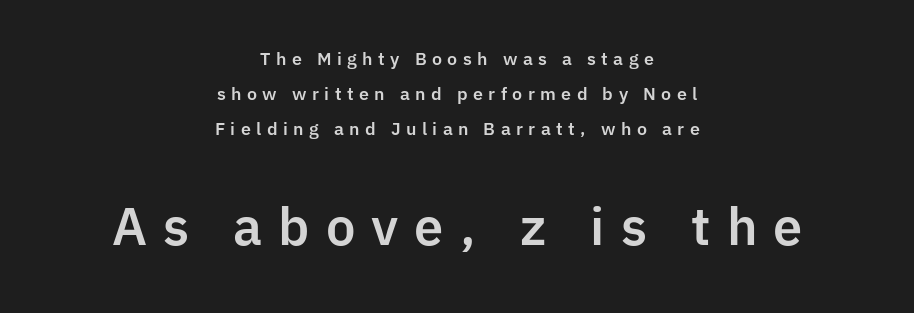
Look at the glyph heights: the lower group is clearly the bigger setting. The passage shown is not underscored anywhere. Short note: letters widely spaced. Honestly, the rows look like they've been pulled way apart.
